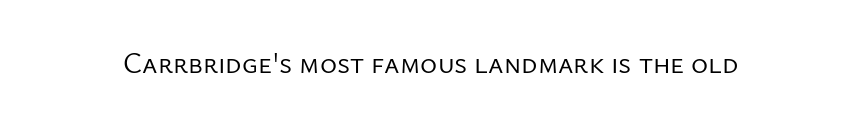
Q: Is the text bold? A: No.
Q: Is the text italic (slanted)? A: No, it is upright.
Q: Is the typeface a serif or a sans-serif typeface? A: Sans-serif.
Q: Is the text underlined? A: No.
Q: Is the spacing between letters normal or unusually wide? A: Normal.
Q: Width (condensed, normal, or wide)? A: Normal.
Q: Stroke contrast? A: Low.
Q: x-height? A: Medium.
Q: Monospaced? A: No.
